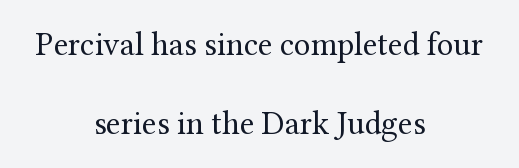
{"serif": "yes", "italic": "no", "bold": "no", "weight": "regular", "width": "normal", "stroke_contrast": "medium", "x_height": "medium", "monospaced": "no", "underline": "no", "align": "center", "line_spacing": "loose", "line_spacing_ratio": 2.38, "letter_spacing": "normal", "letter_spacing_em": 0.0, "glyph_px": 33}
